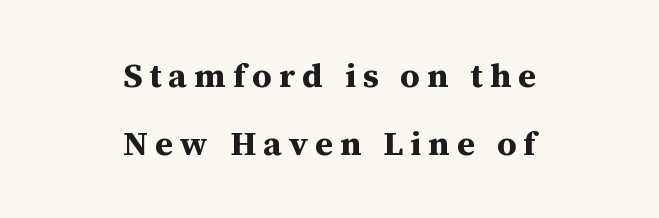
Spacing verdict: proportional, widths tailored to each character. Does the type have serifs? Yes, each stem ends in a small foot. The lines are spread far apart with generous leading. Each row of text sits above clean, open space. Honestly, the letter spacing is so wide it's the main thing you notice. The rendering uses a bold face; every stroke is thick and dark.
